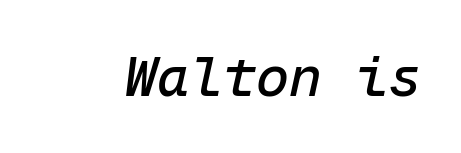
Q: Is the text italic (slanted)? A: Yes, it leans right by about 12 degrees.
Q: Is the text underlined? A: No.
Q: Is the spacing between letters normal or unusually wide? A: Normal.
Q: Width (condensed, normal, or wide)? A: Normal.
Q: Stroke contrast? A: Low.
Q: x-height? A: Medium.
Q: Monospaced? A: Yes.
